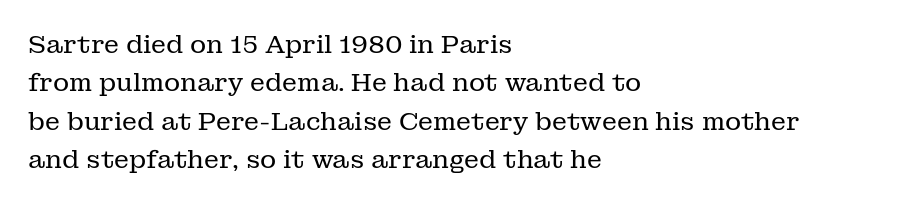
Q: Is the text bold? A: No.
Q: Is the text italic (slanted)? A: No, it is upright.
Q: Is the text underlined? A: No.
Q: How is the paragraph aligned? A: Left-aligned.
Q: Is the spacing between letters normal or unusually wide? A: Normal.
Q: Is the spacing between lines tight, normal or loose? A: Normal.
